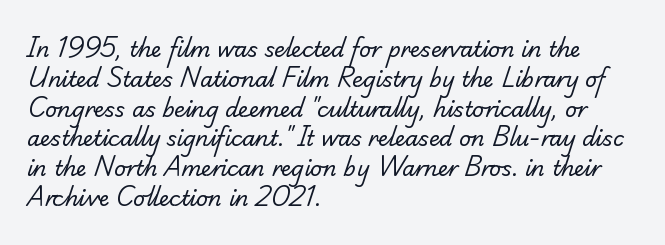
{"bold": "no", "underline": "no", "align": "left", "line_spacing": "normal", "line_spacing_ratio": 1.42, "letter_spacing": "normal", "letter_spacing_em": 0.0, "glyph_px": 21}
